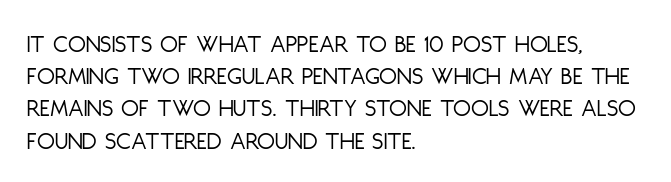
The image shows 26 px text type, upright; set left-aligned, line spacing 1.24x, normal letter spacing, not underlined.
